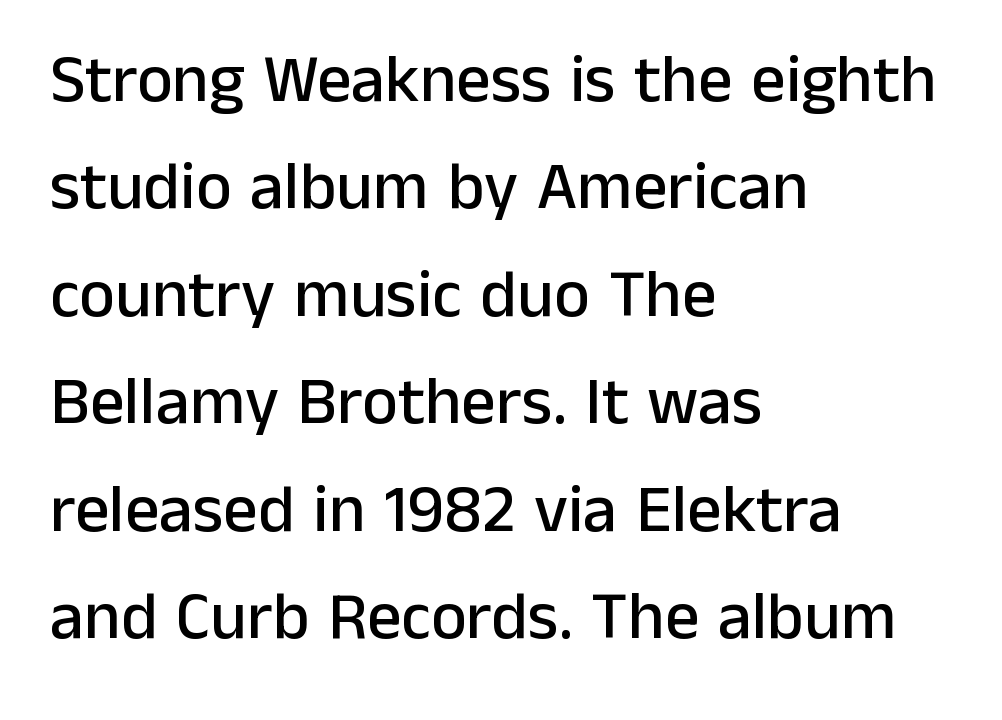
Q: Is the text italic (slanted)? A: No, it is upright.
Q: Is the typeface a serif or a sans-serif typeface? A: Sans-serif.
Q: Is the text underlined? A: No.
Q: How is the paragraph aligned? A: Left-aligned.
Q: Is the spacing between letters normal or unusually wide? A: Normal.
Q: Is the spacing between lines tight, normal or loose? A: Normal.
Q: Width (condensed, normal, or wide)? A: Normal.
Q: Stroke contrast? A: Low.
Q: x-height? A: Medium.
Q: Monospaced? A: No.
